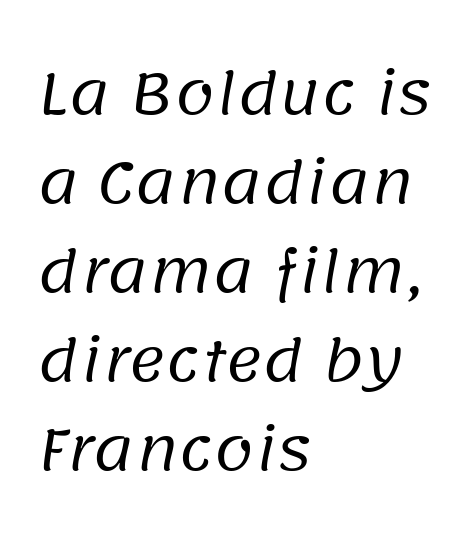
The image shows 57 px regular-weight sans-serif type; set left-aligned, normal line spacing (1.56x), normal letter spacing, not underlined; low stroke contrast and a large x-height.
